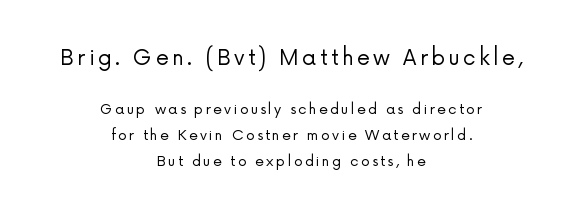
Q: Is the text bold? A: No.
Q: Is the text italic (slanted)? A: No, it is upright.
Q: Is the text underlined? A: No.
Q: How is the paragraph aligned? A: Centered.
Q: Which block of text is set in a larger size, the first (top) or the second (bottom)? A: The first (top) one.
